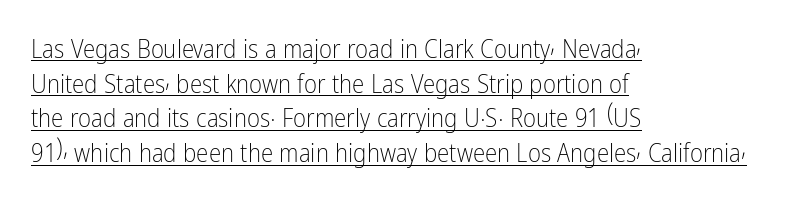
{"italic": "no", "bold": "no", "underline": "yes", "align": "left", "line_spacing": "normal", "line_spacing_ratio": 1.39, "letter_spacing": "normal", "letter_spacing_em": 0.0, "glyph_px": 25}
